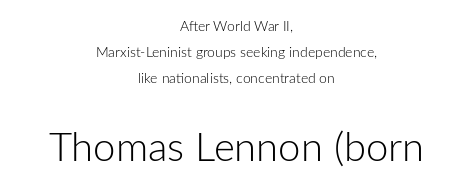
Q: Is the text bold? A: No.
Q: Is the text italic (slanted)? A: No, it is upright.
Q: Is the typeface a serif or a sans-serif typeface? A: Sans-serif.
Q: Is the text underlined? A: No.
Q: How is the paragraph aligned? A: Centered.
Q: Is the spacing between letters normal or unusually wide? A: Normal.
Q: Which block of text is set in a larger size, the first (top) or the second (bottom)? A: The second (bottom) one.
Q: Width (condensed, normal, or wide)? A: Normal.
Q: Stroke contrast? A: Low.
Q: x-height? A: Medium.
Q: Monospaced? A: No.
